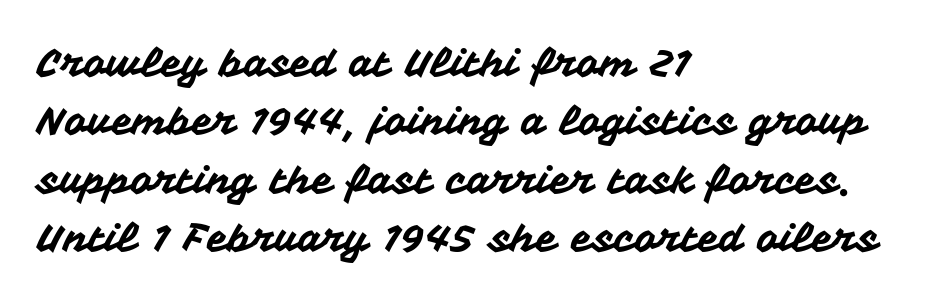
How would I describe the line gaps? Plain and ordinary. Any mark beneath the type? The region is blank. Line beginnings align vertically; line endings do not.
